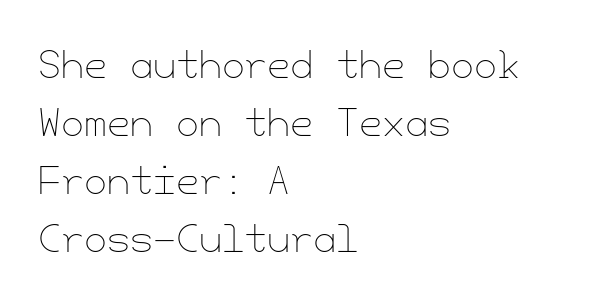
The image shows 37 px thin type, upright; set left-aligned, normal line spacing (1.57x), normal letter spacing, not underlined; low stroke contrast and a small x-height.
